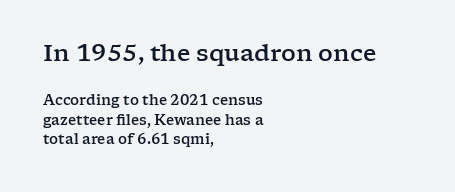
{"italic": "no", "underline": "no", "align": "left", "line_spacing": "normal", "line_spacing_ratio": 1.41, "letter_spacing": "normal", "letter_spacing_em": 0.0, "larger_block": "first", "size_ratio": 1.64, "glyph_px": 23}
